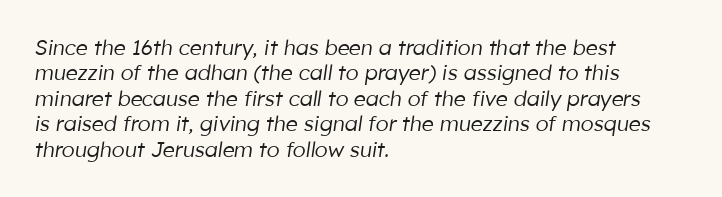
{"italic": "yes", "lean": "right", "slant_degrees": 8, "bold": "no", "underline": "no", "align": "left", "line_spacing_ratio": 1.21, "letter_spacing": "normal", "letter_spacing_em": 0.0, "glyph_px": 21}
